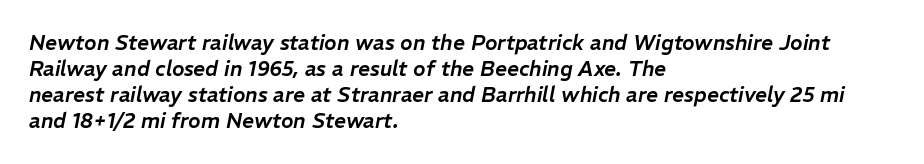
Q: Is the text italic (slanted)? A: Yes, it leans right by about 11 degrees.
Q: Is the text underlined? A: No.
Q: How is the paragraph aligned? A: Left-aligned.
Q: Is the spacing between letters normal or unusually wide? A: Normal.
